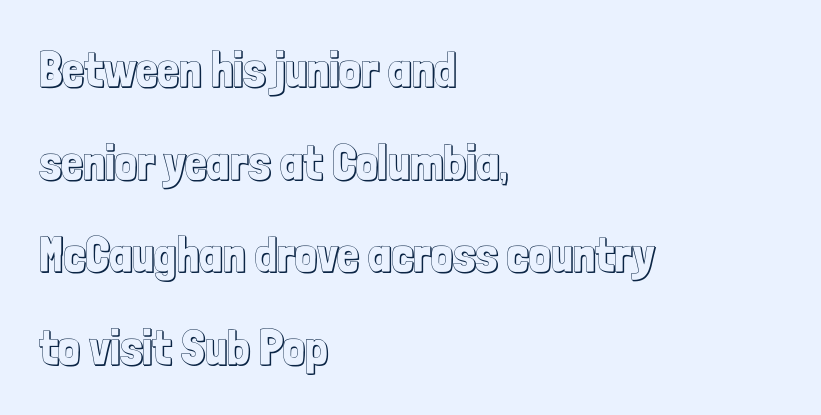
The image shows 49 px condensed type, upright; set left-aligned, line spacing 1.89x, normal letter spacing, not underlined; a medium x-height.
